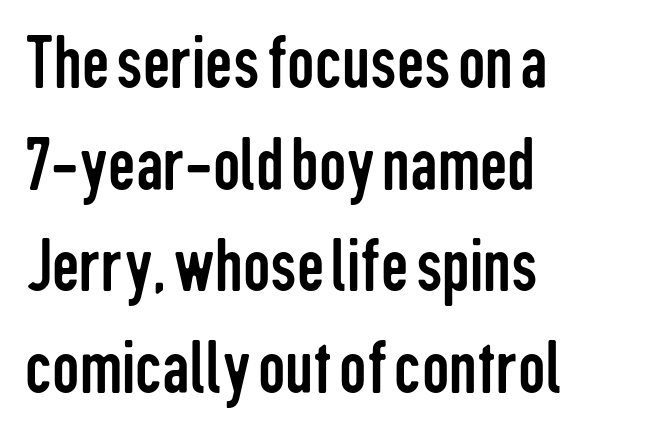
Q: Is the text bold? A: No.
Q: Is the text italic (slanted)? A: No, it is upright.
Q: Is the typeface a serif or a sans-serif typeface? A: Sans-serif.
Q: Is the text underlined? A: No.
Q: How is the paragraph aligned? A: Left-aligned.
Q: Is the spacing between letters normal or unusually wide? A: Normal.
Q: Is the spacing between lines tight, normal or loose? A: Normal.
Q: Width (condensed, normal, or wide)? A: Condensed.
Q: Stroke contrast? A: Low.
Q: x-height? A: Medium.
Q: Monospaced? A: No.
